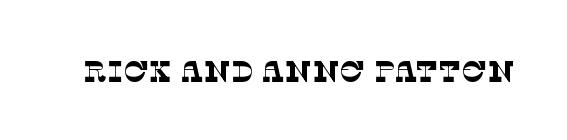
Q: Is the text bold? A: No.
Q: Is the typeface a serif or a sans-serif typeface? A: Serif.
Q: Is the text underlined? A: No.
Q: Is the spacing between letters normal or unusually wide? A: Normal.
Q: Width (condensed, normal, or wide)? A: Normal.
Q: Stroke contrast? A: Low.
Q: x-height? A: Large.
Q: Monospaced? A: No.
